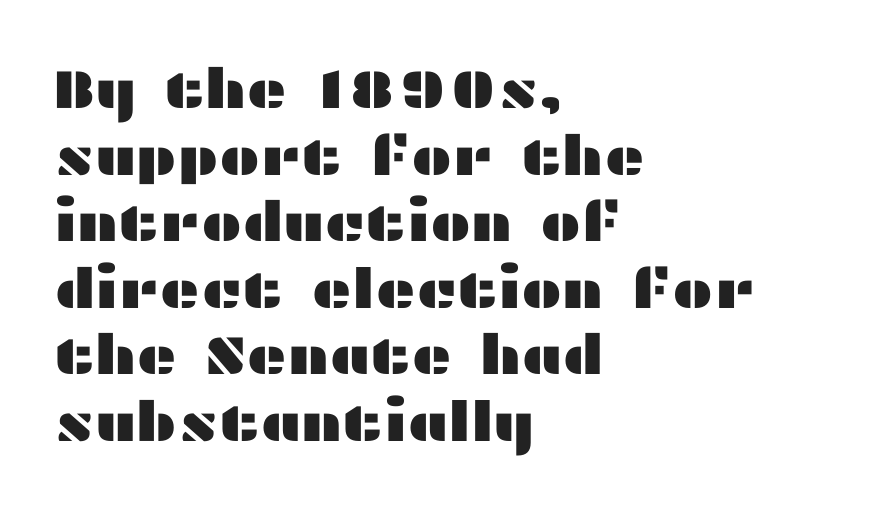
The image shows 55 px wide sans-serif type, upright; set left-aligned, line spacing 1.21x, normal letter spacing, not underlined; medium stroke contrast and a medium x-height.
